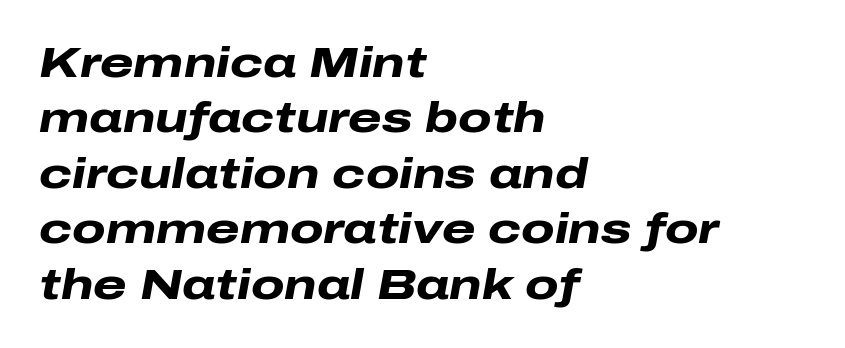
Q: Is the text bold? A: Yes.
Q: Is the text italic (slanted)? A: Yes, it leans right by about 10 degrees.
Q: Is the text underlined? A: No.
Q: How is the paragraph aligned? A: Left-aligned.
Q: Is the spacing between letters normal or unusually wide? A: Normal.
Q: Is the spacing between lines tight, normal or loose? A: Normal.
Q: Width (condensed, normal, or wide)? A: Wide.
Q: Stroke contrast? A: Low.
Q: x-height? A: Medium.
Q: Monospaced? A: No.
